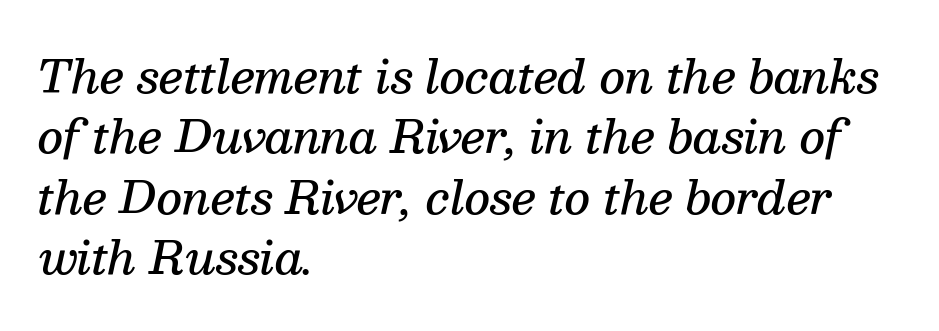
One-word summary of the alignment: left. Do the characters align in a grid? No, the font is proportional. Is there much room between lines? A standard amount, neither cramped nor airy. Descenders are the only things crossing below the line. The typeface chosen for these lines features serifs.
